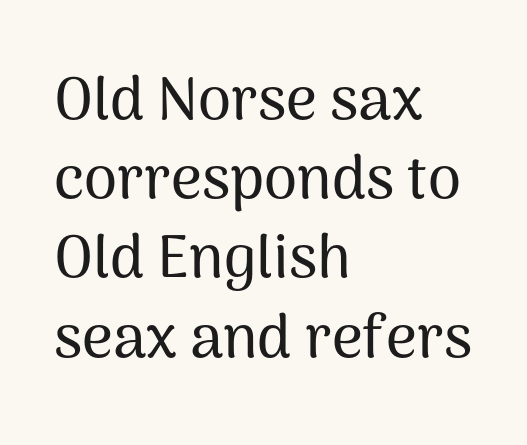
You can tell from the bare stems that sans-serif type was used. The type is set solid horizontally, with unmodified tracking. This rendering features lettering with no underline. Posture: straight, roman, zero tilt. The paragraph shown leans on its left margin.
